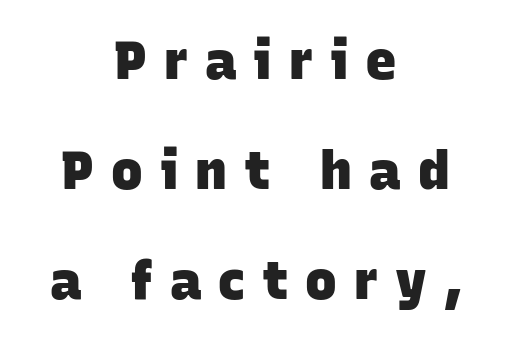
Q: Is the text bold? A: Yes.
Q: Is the typeface a serif or a sans-serif typeface? A: Sans-serif.
Q: Is the text underlined? A: No.
Q: How is the paragraph aligned? A: Centered.
Q: Is the spacing between letters normal or unusually wide? A: Unusually wide.
Q: Is the spacing between lines tight, normal or loose? A: Loose.
Q: Width (condensed, normal, or wide)? A: Normal.
Q: Stroke contrast? A: Low.
Q: x-height? A: Large.
Q: Monospaced? A: No.
